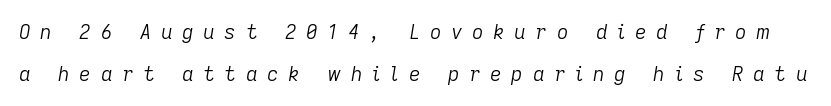
Q: Is the text bold? A: No.
Q: Is the text italic (slanted)? A: Yes, it leans right by about 9 degrees.
Q: Is the text underlined? A: No.
Q: Is the spacing between letters normal or unusually wide? A: Unusually wide.
Q: Is the spacing between lines tight, normal or loose? A: Loose.
